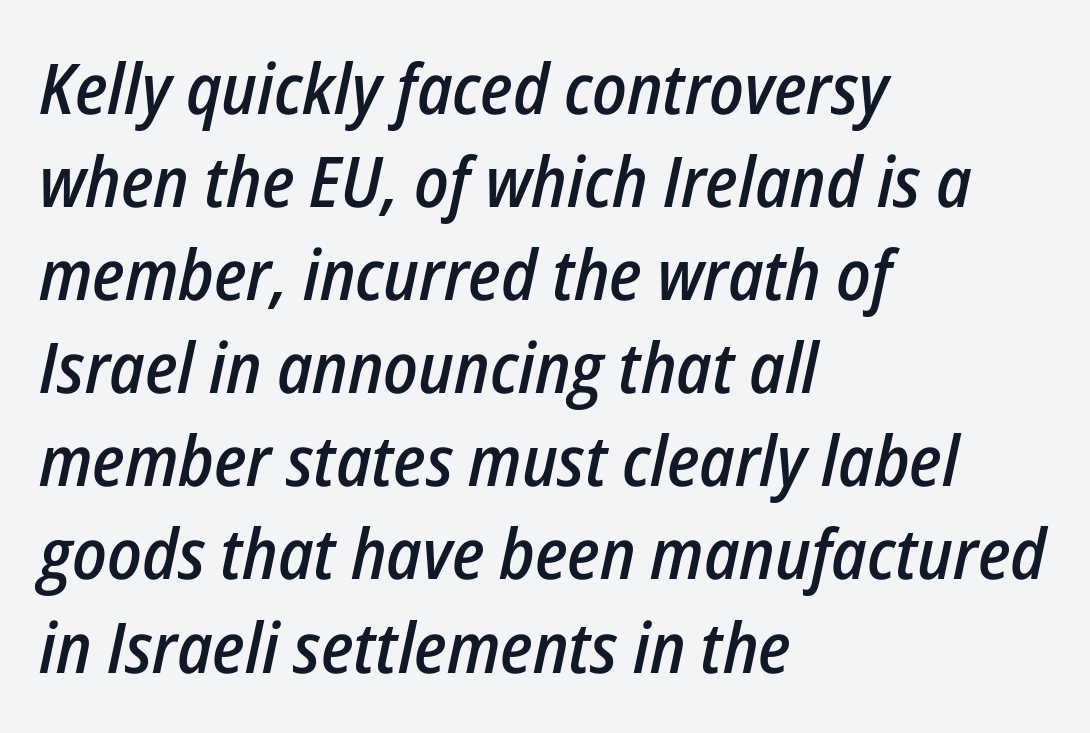
The image shows 70 px semibold, condensed type, italic (leaning right); set left-aligned, normal line spacing (1.33x), normal letter spacing, not underlined; low stroke contrast and a medium x-height.
